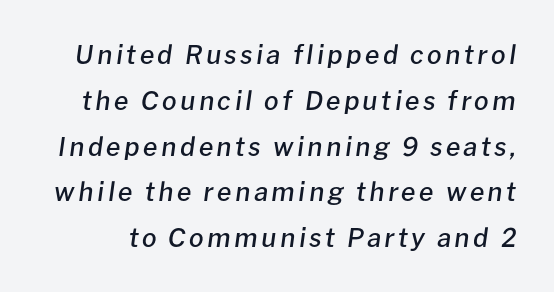
The image shows 26 px text type, italic (leaning right); set line spacing 1.76x, not underlined.
